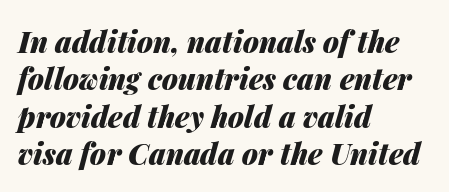
Q: Is the text bold? A: Yes.
Q: Is the text italic (slanted)? A: Yes, it leans right by about 14 degrees.
Q: Is the text underlined? A: No.
Q: How is the paragraph aligned? A: Left-aligned.
Q: Is the spacing between letters normal or unusually wide? A: Normal.
Q: Is the spacing between lines tight, normal or loose? A: Normal.
Q: Width (condensed, normal, or wide)? A: Normal.
Q: Stroke contrast? A: Medium.
Q: x-height? A: Medium.
Q: Monospaced? A: No.
